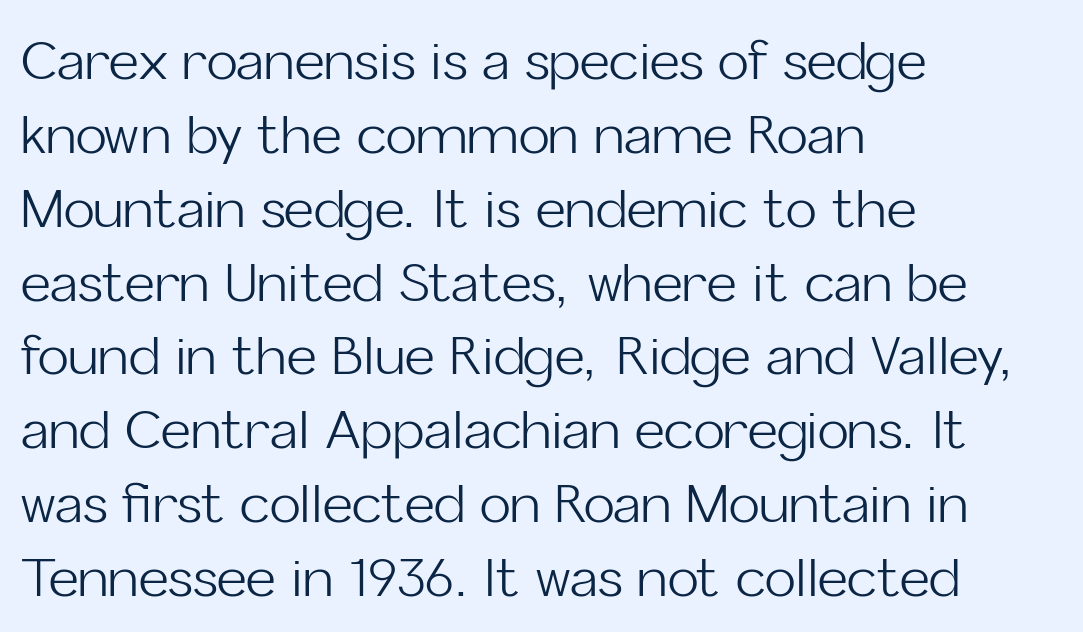
Is this a sans? Yes — the strokes have no serifs. You could not count columns in this text — the font is proportionally spaced. Nothing unusual about the tracking: characters are spaced as the font intends. The leading is moderate, giving the passage an even texture.
